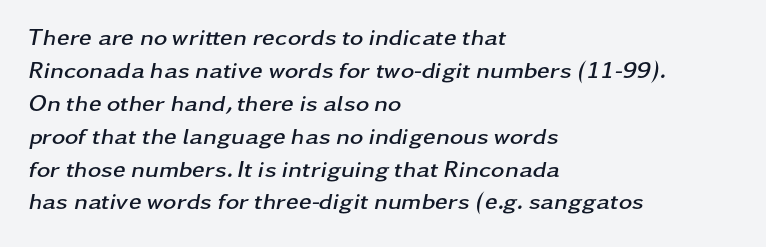
{"italic": "yes", "lean": "right", "slant_degrees": 11, "bold": "yes", "underline": "no", "align": "left", "line_spacing": "normal", "line_spacing_ratio": 1.43, "letter_spacing": "normal", "letter_spacing_em": 0.0, "glyph_px": 23}
